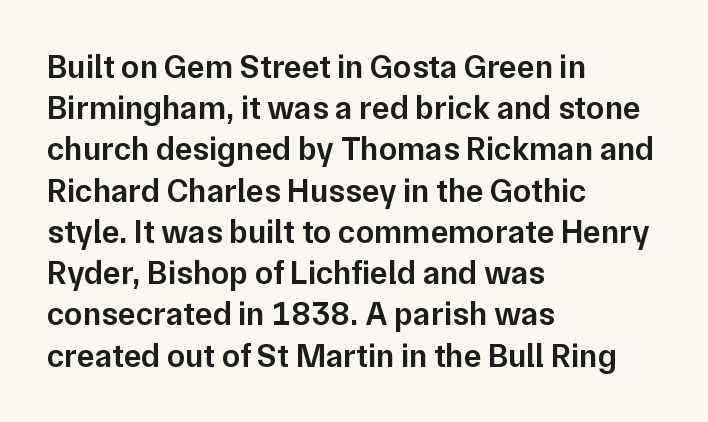
{"serif": "no", "italic": "no", "bold": "semi", "weight": "semibold", "width": "normal", "stroke_contrast": "low", "x_height": "medium", "monospaced": "no", "underline": "no", "align": "left", "line_spacing": "normal", "line_spacing_ratio": 1.25, "letter_spacing": "normal", "letter_spacing_em": 0.0, "glyph_px": 33}
